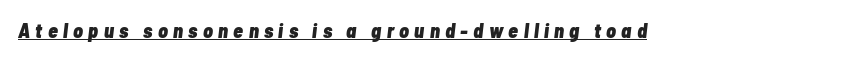
{"italic": "yes", "lean": "right", "slant_degrees": 7, "bold": "yes", "underline": "yes", "letter_spacing": "wide", "letter_spacing_em": 0.27, "glyph_px": 20}
